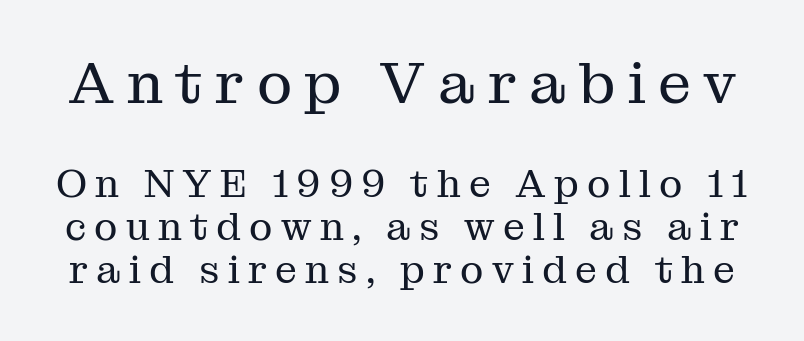
The image shows 59 px regular-weight serif type, upright; set tight line spacing (1.11x), unusually wide letter spacing (+0.21 em), not underlined; the first (top) block is 1.51x larger; medium stroke contrast and a medium x-height.
